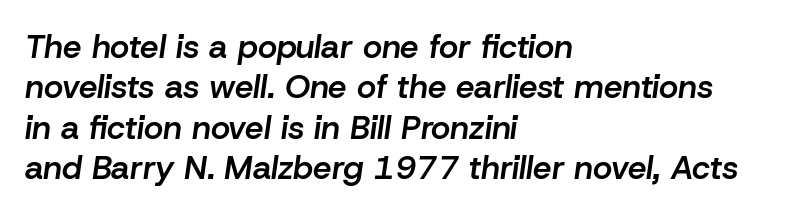
{"italic": "yes", "lean": "right", "slant_degrees": 8, "bold": "semi", "weight": "semibold", "width": "normal", "stroke_contrast": "low", "x_height": "medium", "monospaced": "no", "underline": "no", "align": "left", "line_spacing_ratio": 1.22, "letter_spacing": "normal", "letter_spacing_em": 0.0, "glyph_px": 33}
